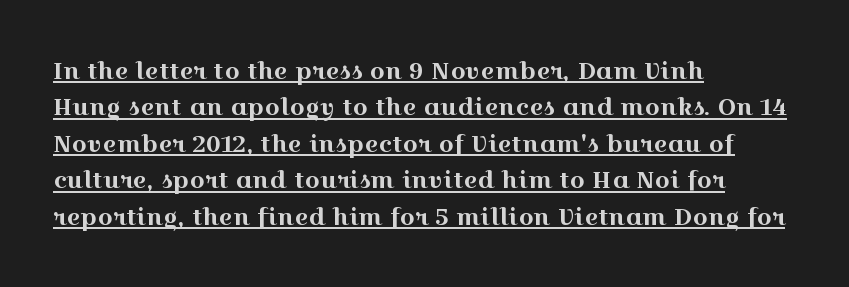
{"italic": "no", "underline": "yes", "align": "left", "line_spacing": "normal", "line_spacing_ratio": 1.52, "letter_spacing": "normal", "letter_spacing_em": 0.0, "glyph_px": 24}
